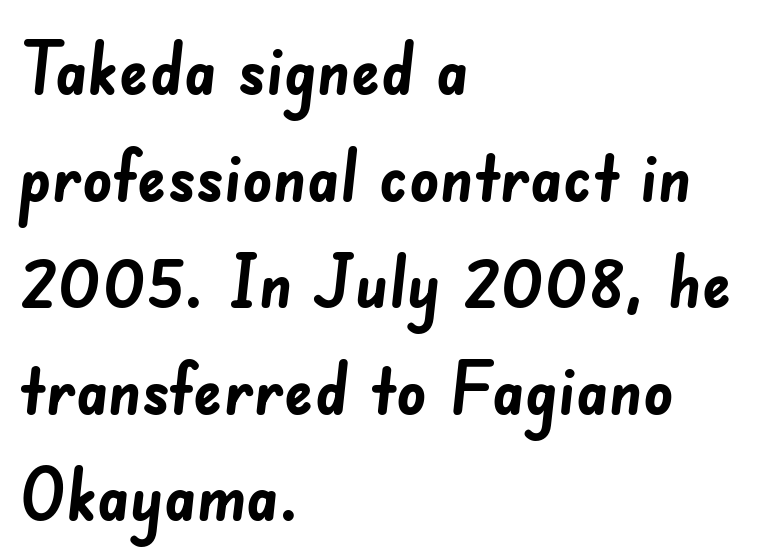
{"serif": "no", "bold": "yes", "weight": "semibold", "width": "normal", "stroke_contrast": "low", "x_height": "small", "monospaced": "no", "underline": "no", "align": "left", "line_spacing": "normal", "line_spacing_ratio": 1.46, "letter_spacing": "normal", "letter_spacing_em": 0.0, "glyph_px": 73}
